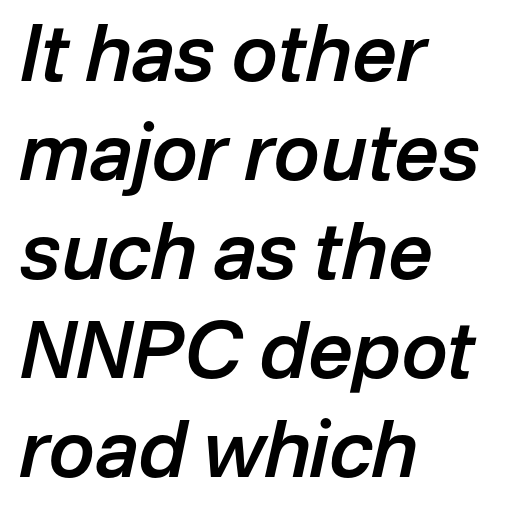
{"italic": "yes", "lean": "right", "slant_degrees": 12, "bold": "semi", "weight": "semibold", "width": "normal", "stroke_contrast": "low", "x_height": "medium", "monospaced": "no", "underline": "no", "align": "left", "line_spacing": "normal", "line_spacing_ratio": 1.27, "letter_spacing": "normal", "letter_spacing_em": 0.0, "glyph_px": 78}
